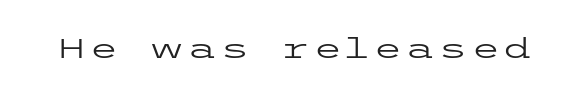
The image shows 27 px text type, upright; set not underlined.
